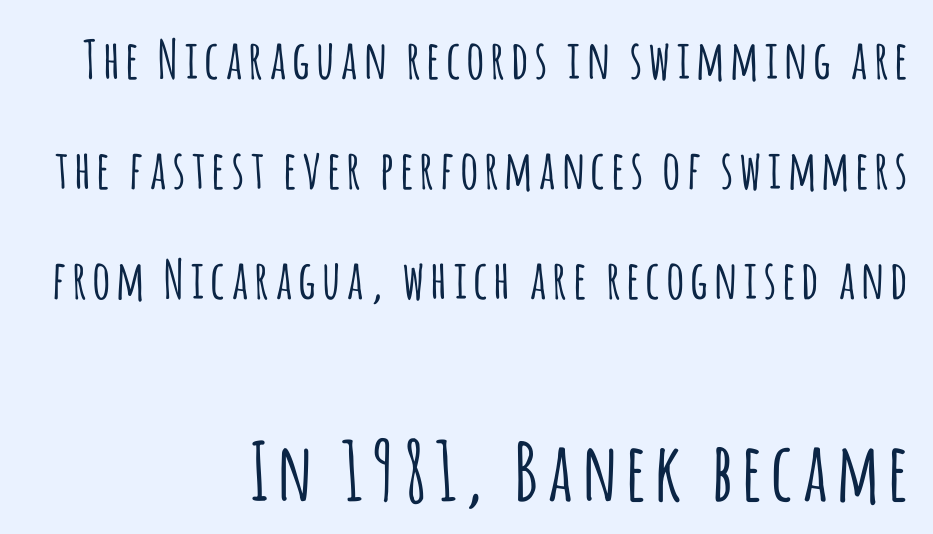
The image shows 80 px condensed sans-serif type, upright; set right-aligned, loose line spacing (2.08x), not underlined; the second (bottom) block is 1.51x larger; low stroke contrast and a large x-height.
